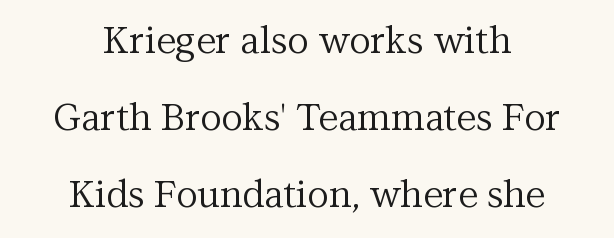
{"serif": "yes", "italic": "no", "bold": "no", "weight": "regular", "width": "normal", "stroke_contrast": "medium", "x_height": "medium", "monospaced": "no", "underline": "no", "align": "center", "line_spacing": "loose", "line_spacing_ratio": 2.08, "letter_spacing": "normal", "letter_spacing_em": 0.0, "glyph_px": 37}
